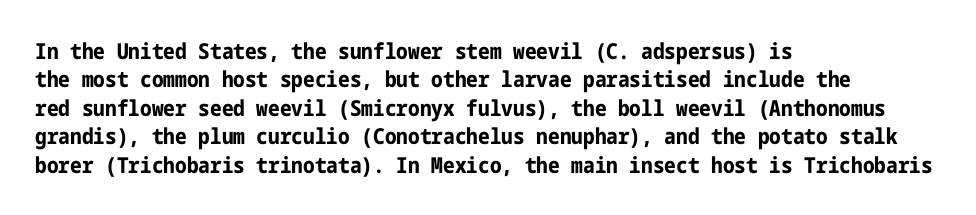
The image shows 22 px bold type, upright; set left-aligned, normal line spacing (1.29x), normal letter spacing, not underlined.
